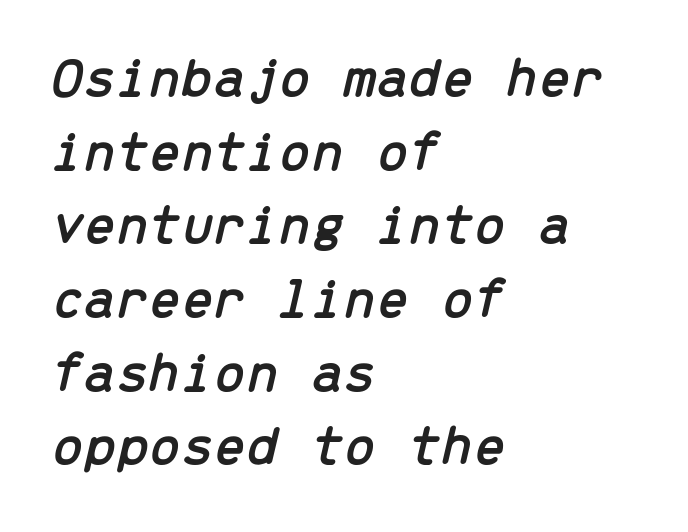
The image shows 58 px text type, italic (leaning right), monospaced; set left-aligned, normal line spacing (1.27x), normal letter spacing, not underlined; low stroke contrast and a medium x-height.
